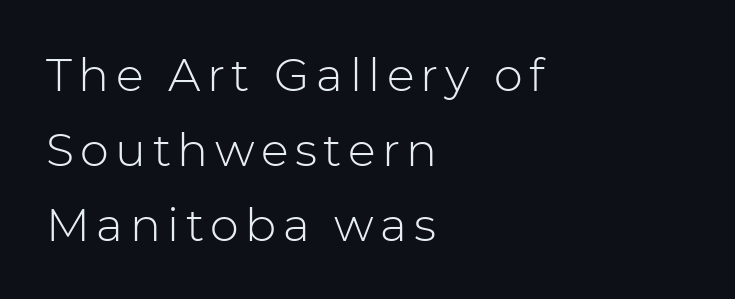
The paragraph has a hard left edge and a soft right edge. Plain, unruled lines of type. The lettering stays uniformly vertical, giving the passage a roman look. Vertical spacing — default. Here the designer chose a conventional face with non-uniform glyph widths.
